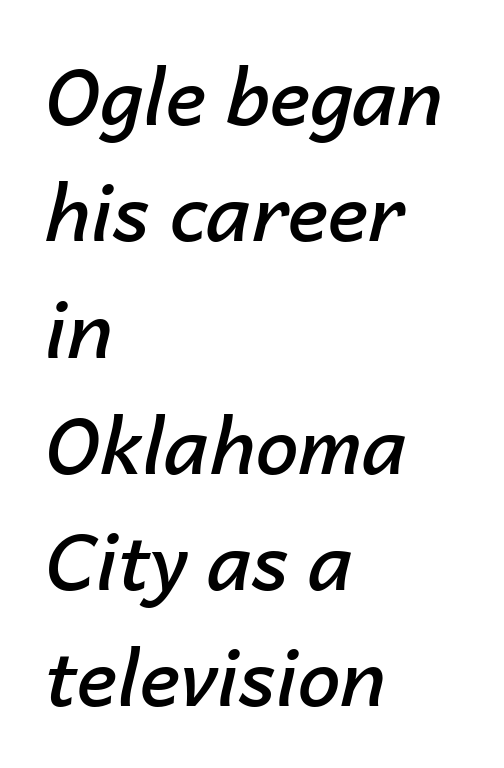
{"italic": "yes", "lean": "right", "slant_degrees": 14, "bold": "semi", "weight": "semibold", "width": "normal", "stroke_contrast": "low", "x_height": "medium", "monospaced": "no", "underline": "no", "align": "left", "line_spacing": "normal", "line_spacing_ratio": 1.51, "letter_spacing": "normal", "letter_spacing_em": 0.0, "glyph_px": 77}
